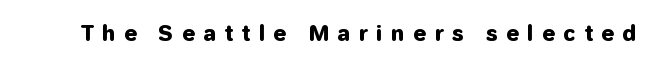
The image shows 21 px bold type, upright; set unusually wide letter spacing (+0.39 em), not underlined.
